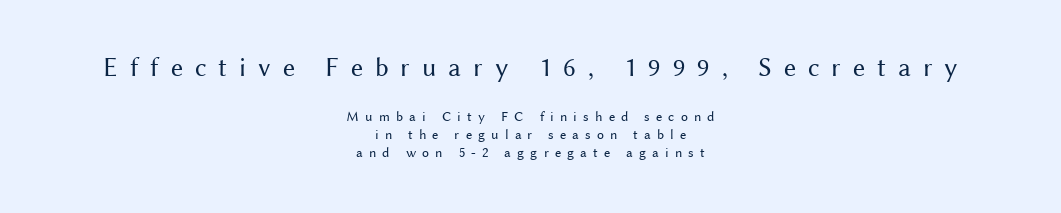
The image shows 27 px text type, upright; set centered, normal line spacing (1.3x), unusually wide letter spacing (+0.44 em), not underlined; the first (top) block is 1.93x larger.
